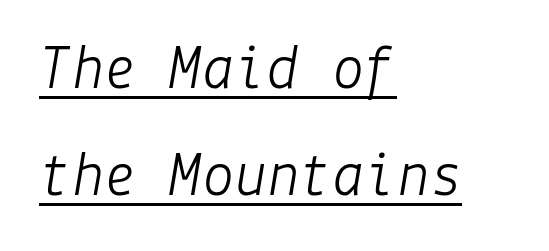
The image shows 65 px light type, italic (leaning right); set left-aligned, normal line spacing (1.64x), normal letter spacing, underlined; low stroke contrast and a medium x-height.
